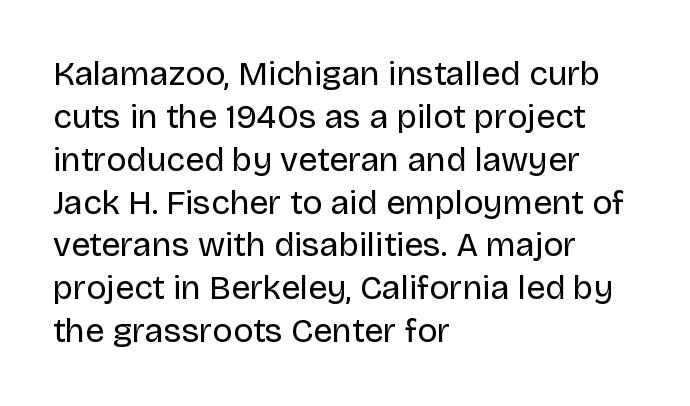
The image shows 34 px regular-weight sans-serif type, upright; set left-aligned, normal line spacing (1.26x), normal letter spacing, not underlined; low stroke contrast and a large x-height.
